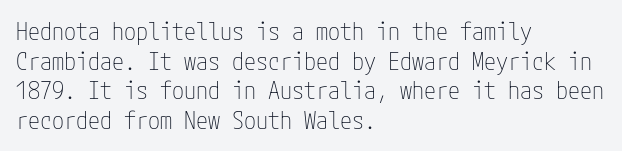
{"italic": "no", "bold": "no", "underline": "no", "align": "left", "line_spacing_ratio": 1.23, "letter_spacing": "normal", "letter_spacing_em": 0.0, "glyph_px": 24}
